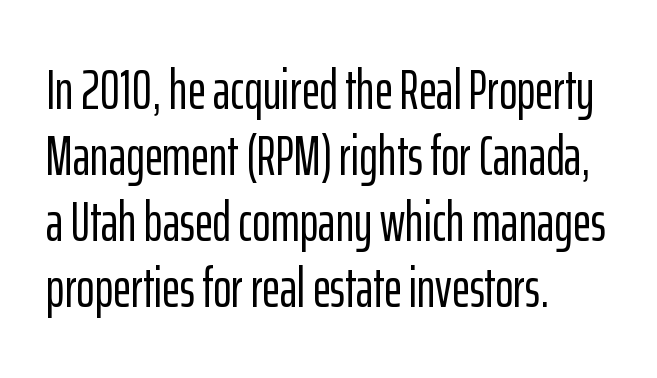
{"serif": "no", "italic": "no", "width": "condensed", "stroke_contrast": "low", "x_height": "medium", "monospaced": "no", "underline": "no", "align": "left", "line_spacing_ratio": 1.2, "letter_spacing": "normal", "letter_spacing_em": 0.0, "glyph_px": 55}
